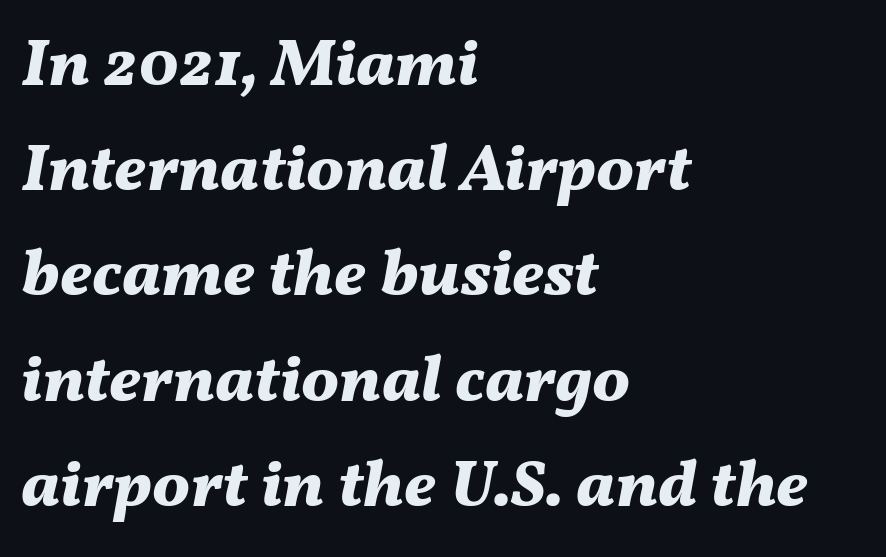
{"italic": "yes", "lean": "right", "slant_degrees": 11, "bold": "yes", "weight": "bold", "width": "normal", "stroke_contrast": "medium", "x_height": "medium", "monospaced": "no", "underline": "no", "align": "left", "line_spacing": "normal", "line_spacing_ratio": 1.57, "letter_spacing": "normal", "letter_spacing_em": 0.0, "glyph_px": 67}
